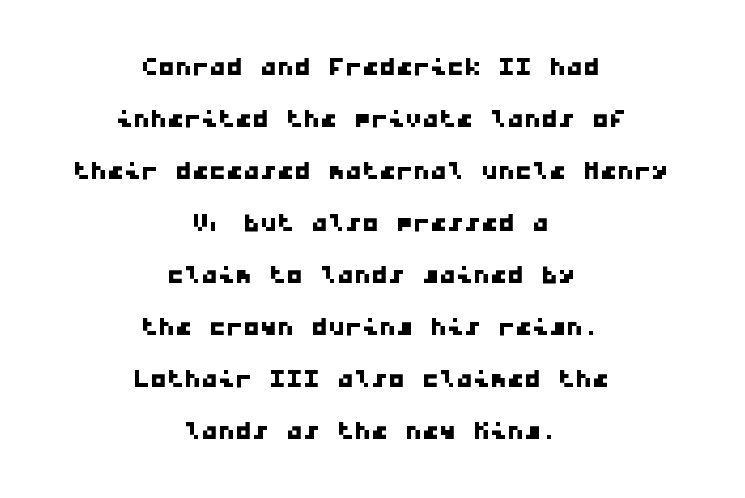
{"serif": "no", "width": "wide", "stroke_contrast": "low", "x_height": "medium", "monospaced": "yes", "underline": "no", "align": "center", "line_spacing": "normal", "line_spacing_ratio": 1.53, "letter_spacing": "normal", "letter_spacing_em": 0.0, "glyph_px": 34}
